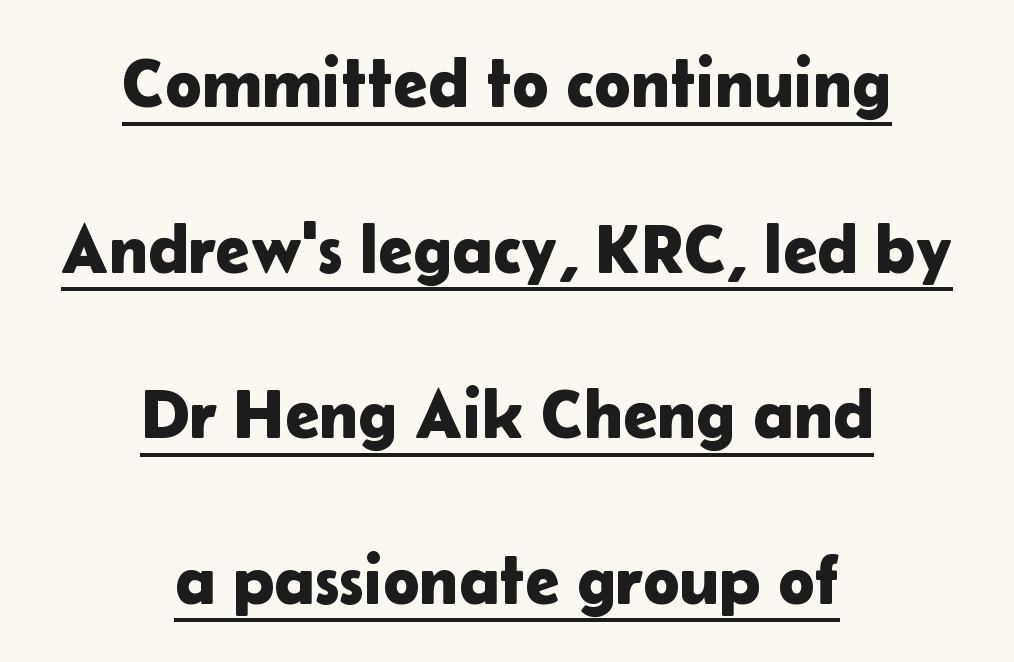
In terms of letterspacing, this is plain default setting. Leading: increased. Varying glyph widths throughout — classic text-font behaviour. The text was rendered using a sans face with plain stroke endings.
